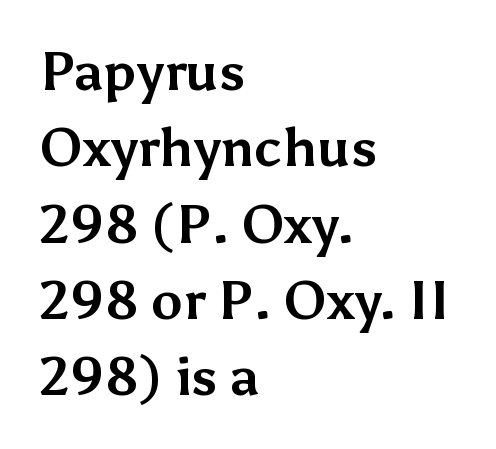
Q: Is the text bold? A: Yes.
Q: Is the text italic (slanted)? A: No, it is upright.
Q: Is the typeface a serif or a sans-serif typeface? A: Sans-serif.
Q: Is the text underlined? A: No.
Q: How is the paragraph aligned? A: Left-aligned.
Q: Is the spacing between letters normal or unusually wide? A: Normal.
Q: Is the spacing between lines tight, normal or loose? A: Normal.
Q: Width (condensed, normal, or wide)? A: Normal.
Q: Stroke contrast? A: Medium.
Q: x-height? A: Medium.
Q: Monospaced? A: No.
